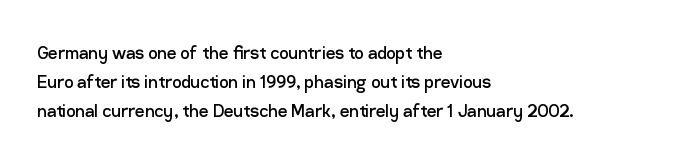
{"italic": "no", "bold": "no", "underline": "no", "align": "left", "line_spacing": "normal", "line_spacing_ratio": 1.38, "letter_spacing": "normal", "letter_spacing_em": 0.0, "glyph_px": 21}
